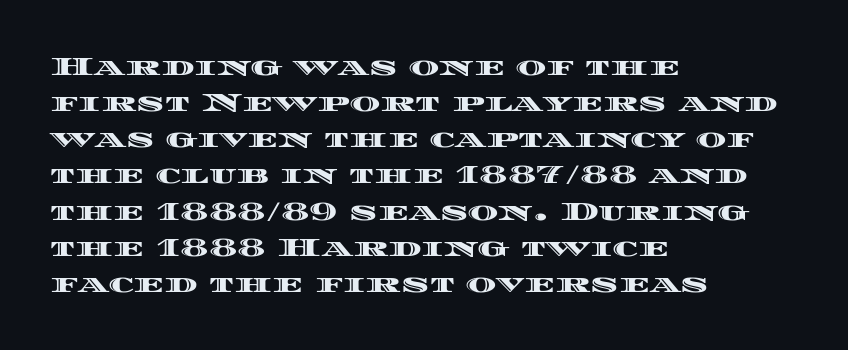
The image shows 26 px text type, upright; set left-aligned, normal line spacing (1.39x), normal letter spacing, not underlined.
